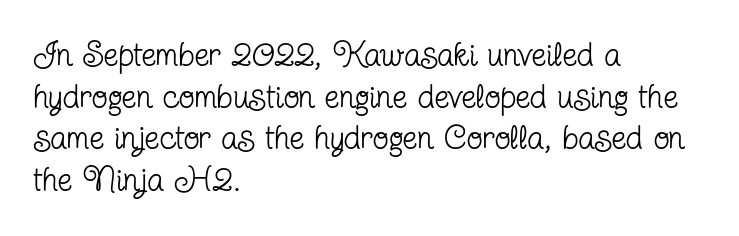
Q: Is the text bold? A: No.
Q: Is the text italic (slanted)? A: No, it is upright.
Q: Is the typeface a serif or a sans-serif typeface? A: Serif.
Q: Is the text underlined? A: No.
Q: How is the paragraph aligned? A: Left-aligned.
Q: Is the spacing between letters normal or unusually wide? A: Normal.
Q: Is the spacing between lines tight, normal or loose? A: Normal.
Q: Width (condensed, normal, or wide)? A: Condensed.
Q: Stroke contrast? A: Low.
Q: x-height? A: Medium.
Q: Monospaced? A: No.
